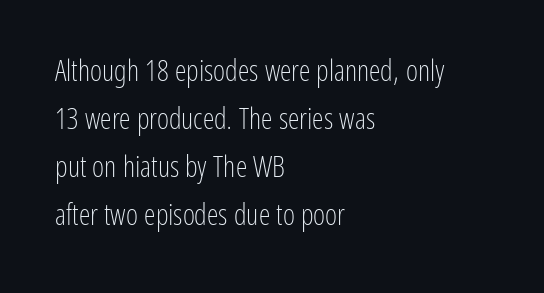
The image shows 29 px light, condensed sans-serif type, upright; set left-aligned, normal line spacing (1.66x), normal letter spacing, not underlined; low stroke contrast and a medium x-height.
